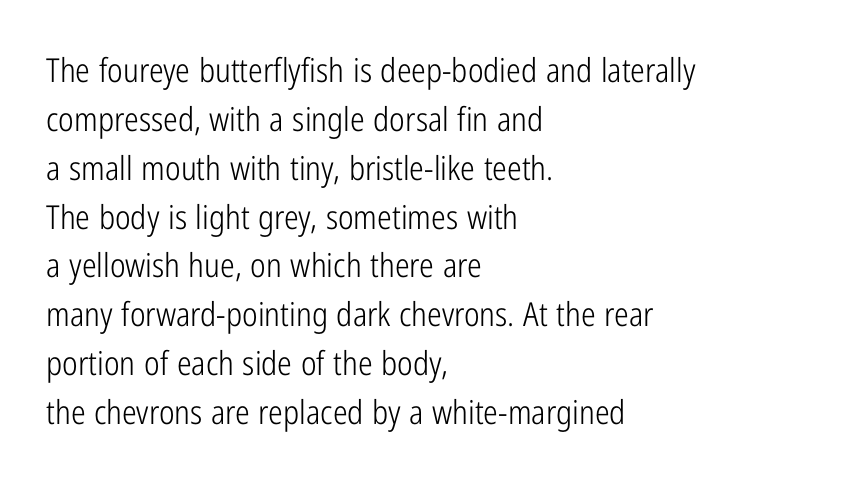
Q: Is the text bold? A: No.
Q: Is the text italic (slanted)? A: No, it is upright.
Q: Is the typeface a serif or a sans-serif typeface? A: Sans-serif.
Q: Is the text underlined? A: No.
Q: How is the paragraph aligned? A: Left-aligned.
Q: Is the spacing between letters normal or unusually wide? A: Normal.
Q: Is the spacing between lines tight, normal or loose? A: Normal.
Q: Width (condensed, normal, or wide)? A: Condensed.
Q: Stroke contrast? A: Low.
Q: x-height? A: Medium.
Q: Monospaced? A: No.
